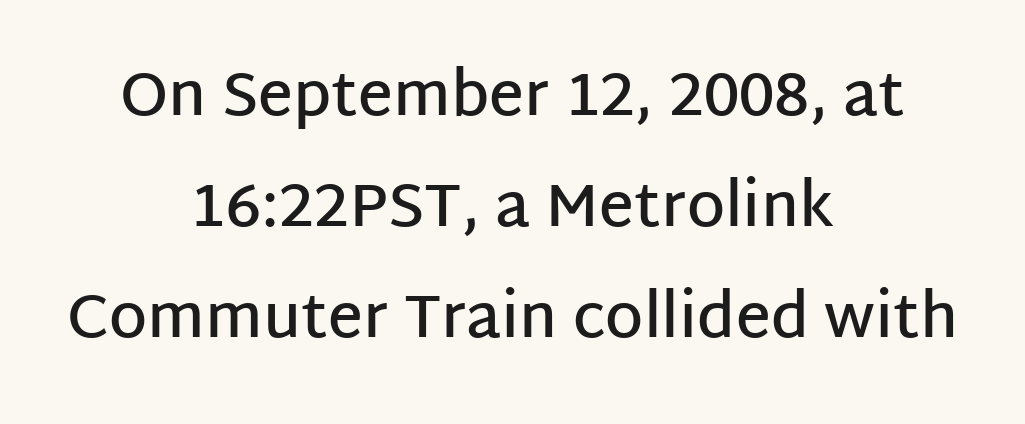
Q: Is the text bold? A: Semi-bold.
Q: Is the text italic (slanted)? A: No, it is upright.
Q: Is the typeface a serif or a sans-serif typeface? A: Sans-serif.
Q: Is the text underlined? A: No.
Q: How is the paragraph aligned? A: Centered.
Q: Is the spacing between letters normal or unusually wide? A: Normal.
Q: Width (condensed, normal, or wide)? A: Normal.
Q: Stroke contrast? A: Low.
Q: x-height? A: Large.
Q: Monospaced? A: No.
